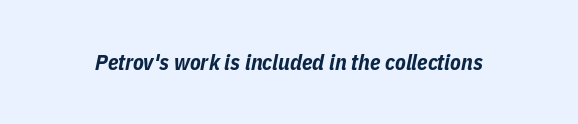
{"italic": "yes", "lean": "right", "slant_degrees": 11, "bold": "yes", "underline": "no", "letter_spacing": "normal", "letter_spacing_em": 0.0, "glyph_px": 22}
